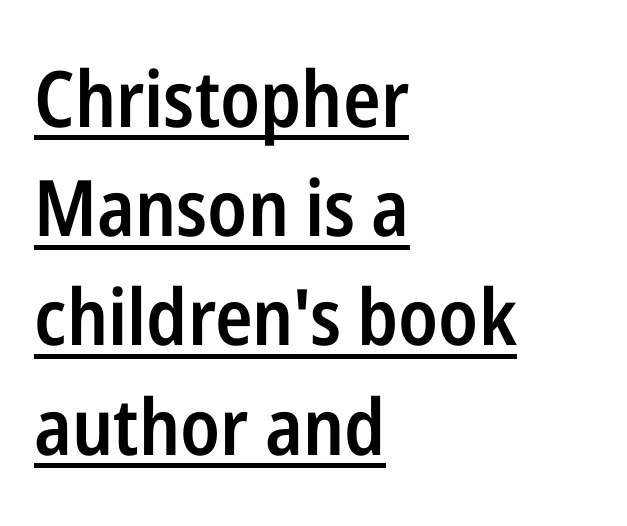
Q: Is the text bold? A: Semi-bold.
Q: Is the text italic (slanted)? A: No, it is upright.
Q: Is the typeface a serif or a sans-serif typeface? A: Sans-serif.
Q: Is the text underlined? A: Yes.
Q: How is the paragraph aligned? A: Left-aligned.
Q: Is the spacing between letters normal or unusually wide? A: Normal.
Q: Is the spacing between lines tight, normal or loose? A: Normal.
Q: Width (condensed, normal, or wide)? A: Condensed.
Q: Stroke contrast? A: Low.
Q: x-height? A: Medium.
Q: Monospaced? A: No.
